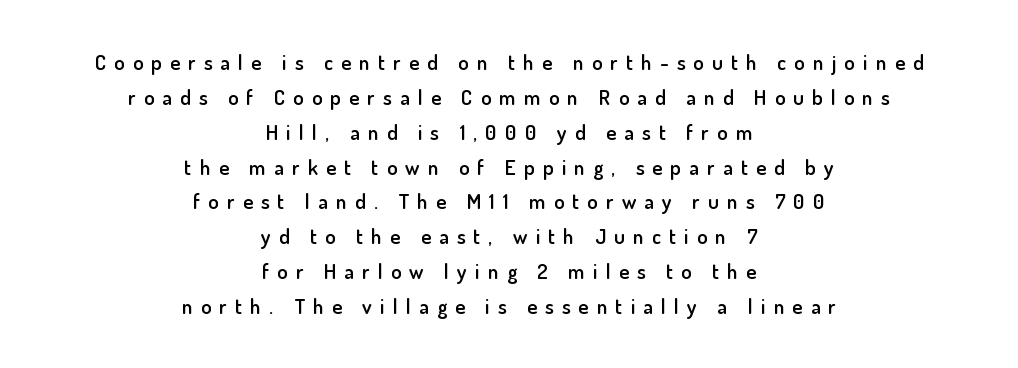
Q: Is the text bold? A: Semi-bold.
Q: Is the text italic (slanted)? A: No, it is upright.
Q: Is the text underlined? A: No.
Q: How is the paragraph aligned? A: Centered.
Q: Is the spacing between letters normal or unusually wide? A: Unusually wide.
Q: Is the spacing between lines tight, normal or loose? A: Normal.
